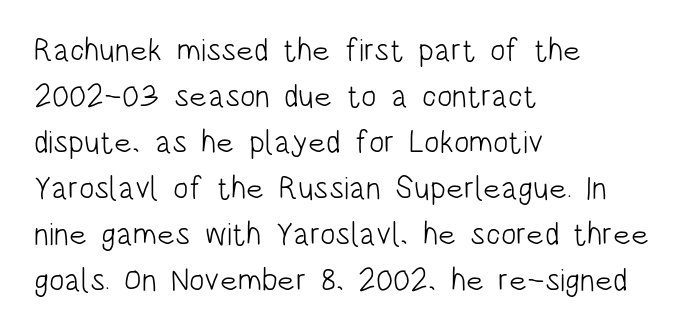
The image shows 32 px light, condensed sans-serif type, upright; set left-aligned, normal line spacing (1.44x), normal letter spacing, not underlined; low stroke contrast and a large x-height.
